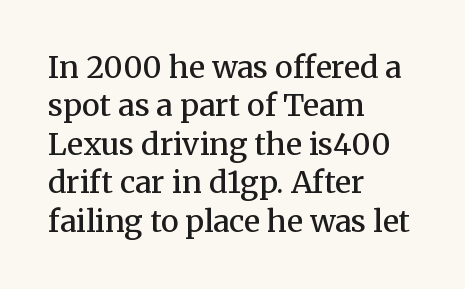
The image shows 30 px semibold serif type, upright; set left-aligned, normal line spacing (1.28x), normal letter spacing, not underlined; medium stroke contrast and a medium x-height.
